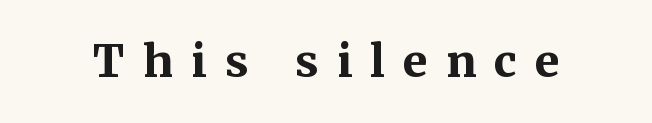
Each letter keeps its own natural width here, so spacing adapts to shape. Vertical strokes here are truly vertical. The designer went with a serif here, giving each stem small feet. You'd pick this weight for a headline — it's a proper bold.
